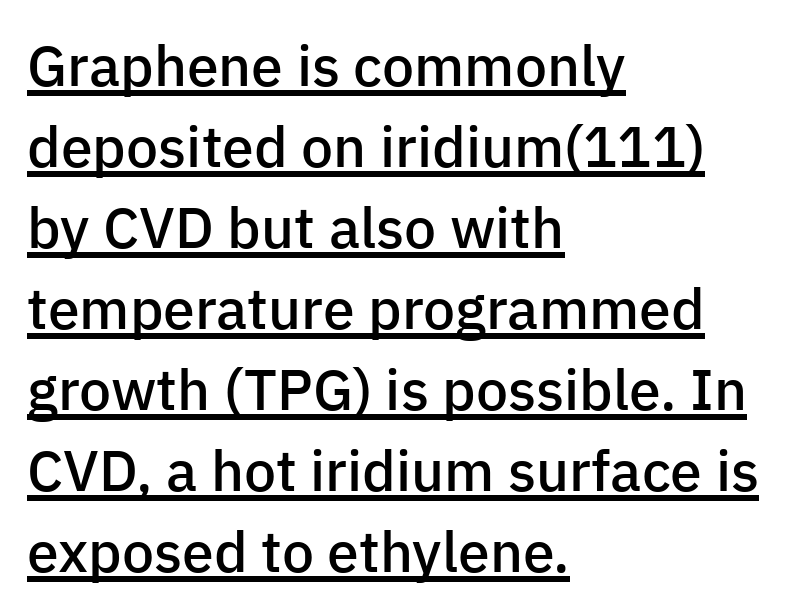
{"serif": "no", "italic": "no", "bold": "semi", "weight": "semibold", "width": "normal", "stroke_contrast": "low", "x_height": "medium", "monospaced": "no", "underline": "yes", "align": "left", "line_spacing": "normal", "line_spacing_ratio": 1.42, "letter_spacing": "normal", "letter_spacing_em": 0.0, "glyph_px": 57}
